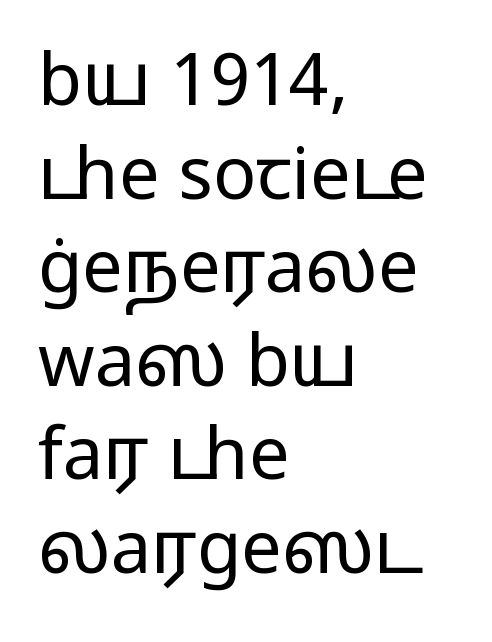
{"serif": "no", "italic": "no", "bold": "no", "weight": "regular", "width": "wide", "stroke_contrast": "low", "x_height": "medium", "monospaced": "no", "underline": "no", "align": "left", "line_spacing": "normal", "line_spacing_ratio": 1.3, "letter_spacing": "normal", "letter_spacing_em": 0.0, "glyph_px": 72}
